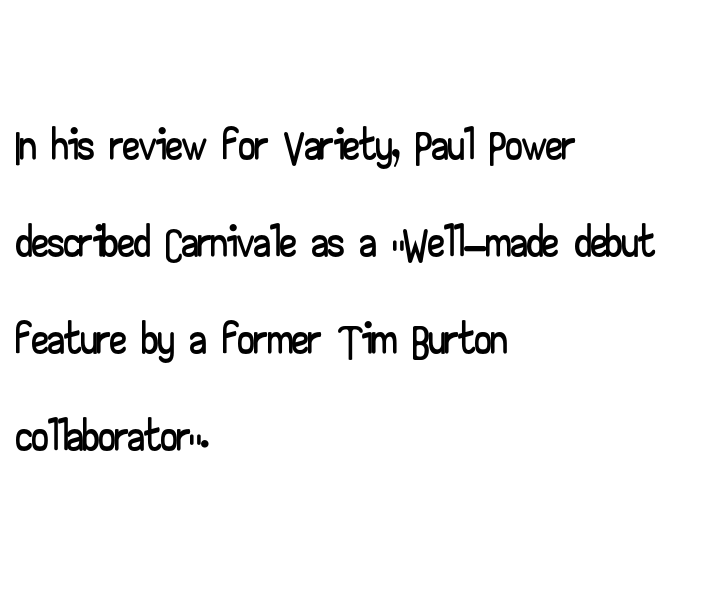
Q: Is the text italic (slanted)? A: No, it is upright.
Q: Is the typeface a serif or a sans-serif typeface? A: Sans-serif.
Q: Is the text underlined? A: No.
Q: How is the paragraph aligned? A: Left-aligned.
Q: Is the spacing between letters normal or unusually wide? A: Normal.
Q: Is the spacing between lines tight, normal or loose? A: Normal.
Q: Width (condensed, normal, or wide)? A: Wide.
Q: Stroke contrast? A: Low.
Q: x-height? A: Small.
Q: Monospaced? A: No.
